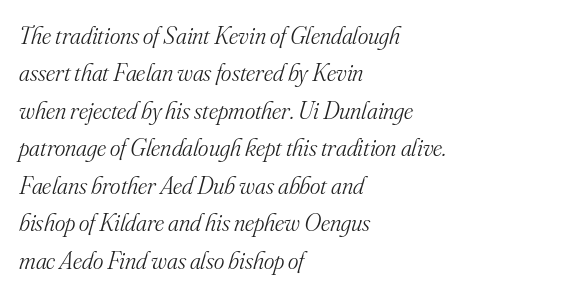
The image shows 25 px text type, italic (leaning right); set left-aligned, normal line spacing (1.5x), normal letter spacing, not underlined.
